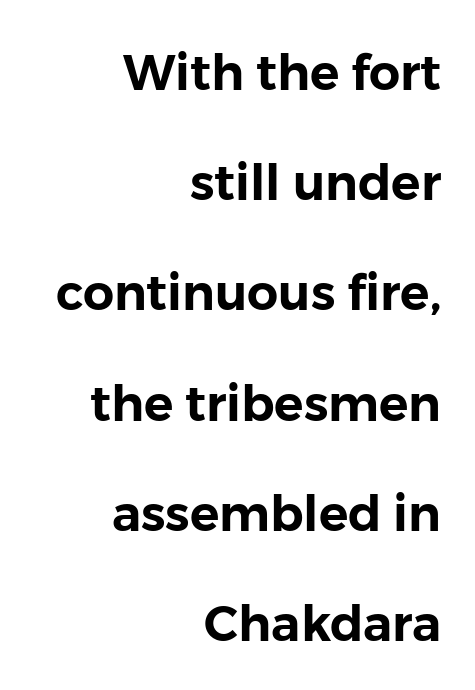
{"serif": "no", "italic": "no", "width": "normal", "stroke_contrast": "low", "x_height": "medium", "monospaced": "no", "underline": "no", "align": "right", "line_spacing": "loose", "line_spacing_ratio": 2.25, "letter_spacing": "normal", "letter_spacing_em": 0.0, "glyph_px": 49}
